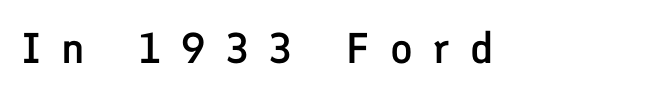
{"serif": "no", "italic": "no", "bold": "semi", "weight": "semibold", "width": "normal", "stroke_contrast": "low", "x_height": "medium", "monospaced": "no", "underline": "no", "letter_spacing": "wide", "letter_spacing_em": 0.48, "glyph_px": 43}
